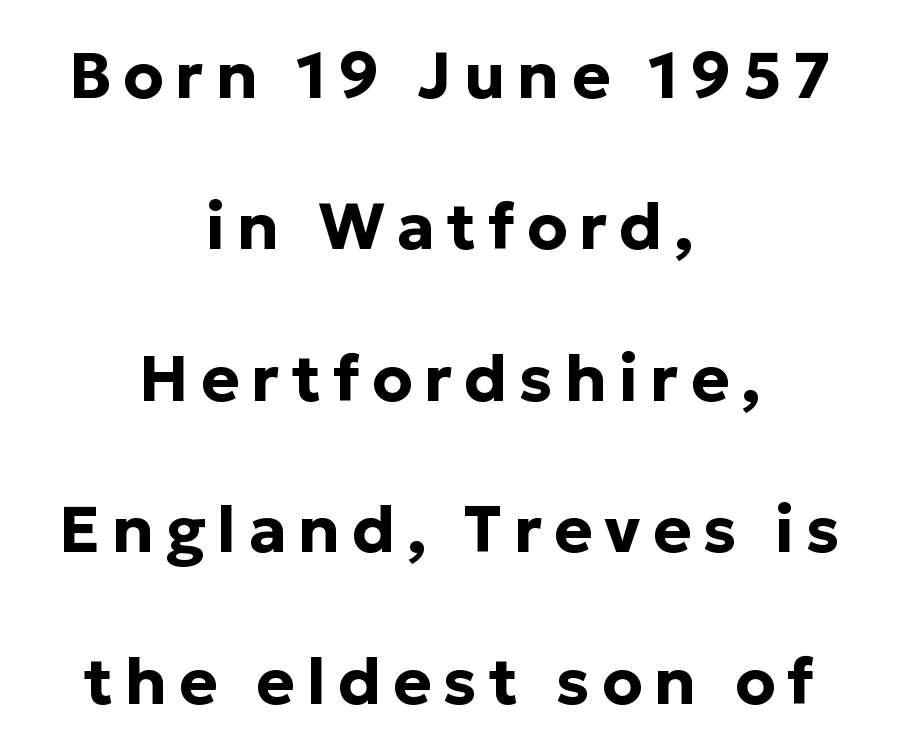
Reading down the column, the eye jumps a long way to each next line. Each letter's strokes conclude bluntly, with no projecting serifs. Proportional: the letters do not fall into vertical columns. Only glyphs here, with clear space below each row. The glyphs have the mass of a bold cut.
